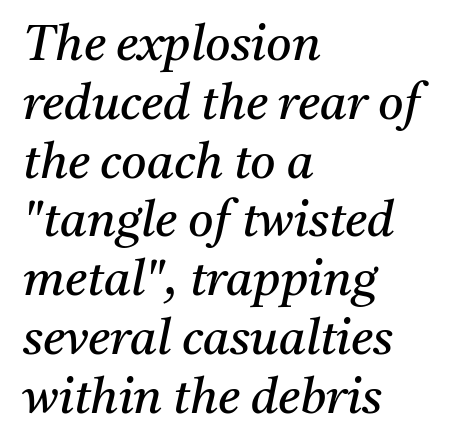
Classification — serif. Is this a fixed-width face? No — the glyphs have proportional, varying widths. Plain, unruled lines of type. The passage shown is not bold in any degree. The paragraph has a hard left edge and a soft right edge. Slanted lettering throughout.
